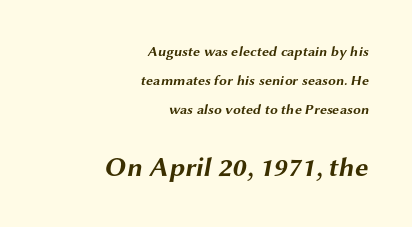
Whoever set this made the second block the dominant, larger element. Standard letterfit; no display-style spreading of the glyphs. Honestly, there is no underline to notice here at all. If you measured baseline to baseline, you'd find a long distance.
